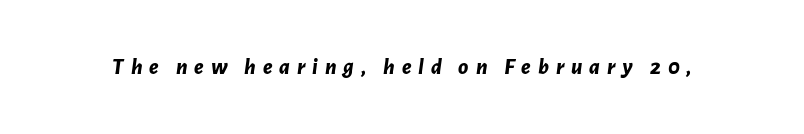
{"italic": "yes", "lean": "right", "slant_degrees": 7, "bold": "yes", "underline": "no", "letter_spacing": "wide", "letter_spacing_em": 0.3, "glyph_px": 23}
